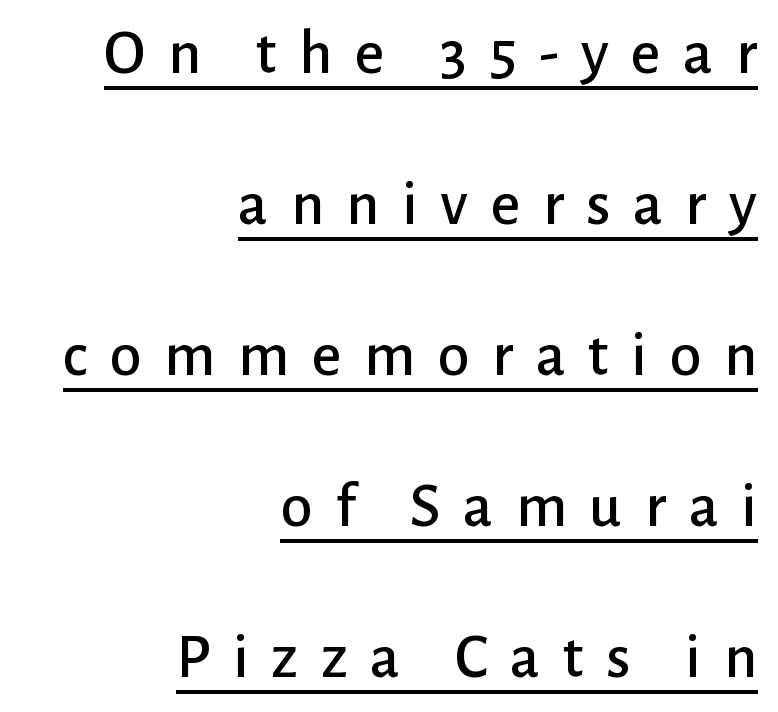
{"serif": "no", "italic": "no", "width": "normal", "stroke_contrast": "low", "x_height": "medium", "monospaced": "no", "underline": "yes", "align": "right", "line_spacing": "loose", "line_spacing_ratio": 2.36, "letter_spacing": "wide", "letter_spacing_em": 0.35, "glyph_px": 64}
